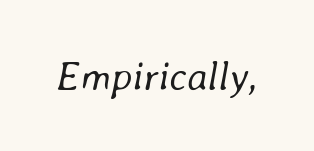
The letters advance in unequal steps, a hallmark of proportional type. Think standard paragraph weight, or any step lighter than that. What stands out about the letter spacing? Nothing — it is the standard amount. The specimen omits any rule beneath the text block's lines. These lines were composed using italics.
